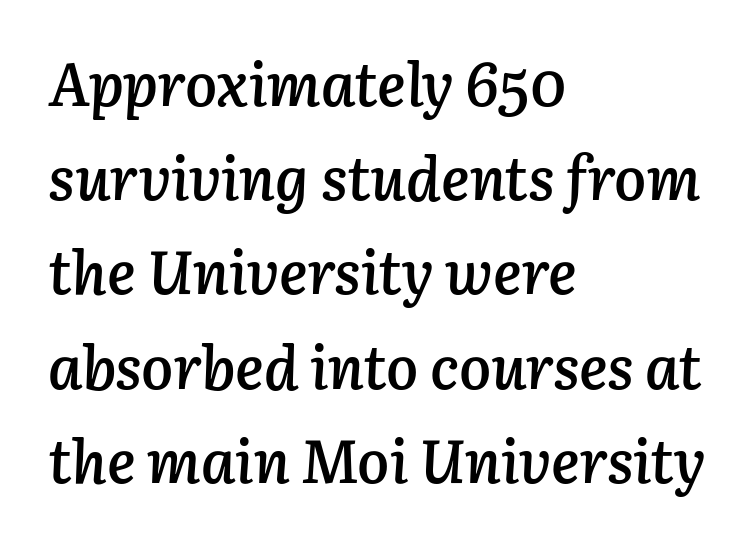
Q: Is the text bold? A: Semi-bold.
Q: Is the text italic (slanted)? A: Yes, it leans right by about 3 degrees.
Q: Is the text underlined? A: No.
Q: How is the paragraph aligned? A: Left-aligned.
Q: Is the spacing between letters normal or unusually wide? A: Normal.
Q: Is the spacing between lines tight, normal or loose? A: Normal.
Q: Width (condensed, normal, or wide)? A: Normal.
Q: Stroke contrast? A: Low.
Q: x-height? A: Medium.
Q: Monospaced? A: No.
